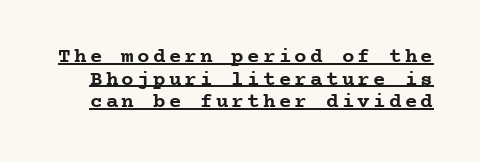
Q: Is the text bold? A: Yes.
Q: Is the text italic (slanted)? A: No, it is upright.
Q: Is the text underlined? A: Yes.
Q: Is the spacing between lines tight, normal or loose? A: Tight.
